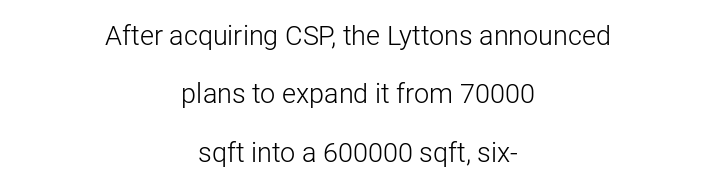
The image shows 27 px text type, upright; set centered, loose line spacing (2.16x), normal letter spacing, not underlined.
